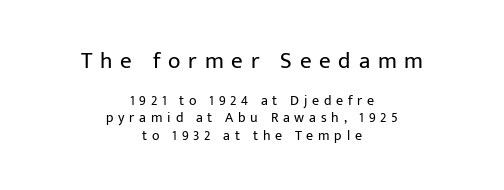
The earlier block is typeset at a bigger size than the later block. Underline: absent. The compositor balanced each line on the midline. Quick note: not italic, upright.
